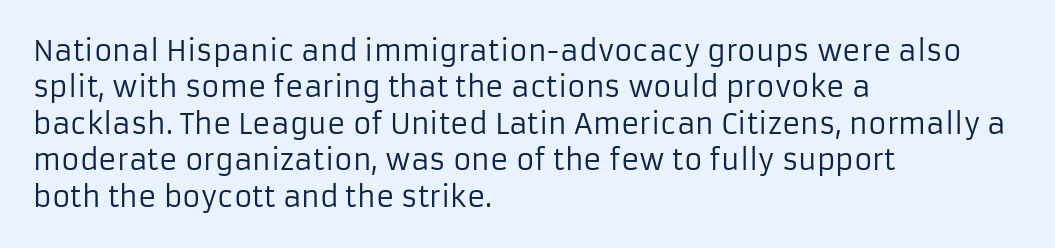
{"serif": "no", "italic": "no", "bold": "no", "weight": "regular", "width": "normal", "stroke_contrast": "low", "x_height": "medium", "monospaced": "no", "underline": "no", "align": "left", "line_spacing": "normal", "line_spacing_ratio": 1.3, "letter_spacing": "normal", "letter_spacing_em": 0.0, "glyph_px": 28}
